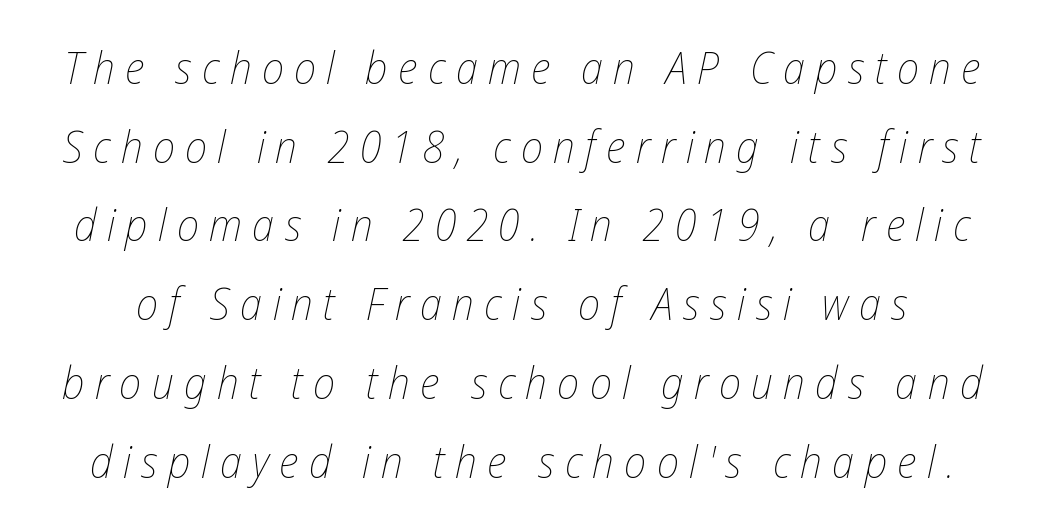
Heft: none added — not bold. Compared with ordinary roman type, these characters are visibly tilted. The rendering uses natural spacing where letterforms have individual widths. Glance below the letters and you will spot only blank space.
